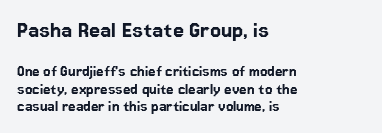
{"italic": "no", "underline": "no", "align": "left", "line_spacing": "tight", "line_spacing_ratio": 1.02, "letter_spacing": "normal", "letter_spacing_em": 0.0, "larger_block": "first", "size_ratio": 1.47, "glyph_px": 25}
